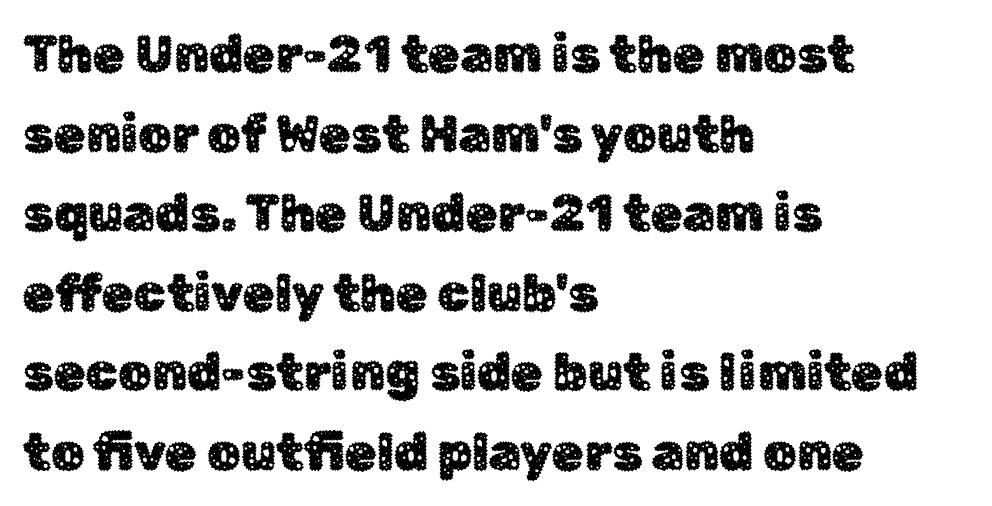
The image shows 52 px sans-serif type, upright; set left-aligned, normal line spacing (1.53x), normal letter spacing, not underlined; low stroke contrast and a medium x-height.
